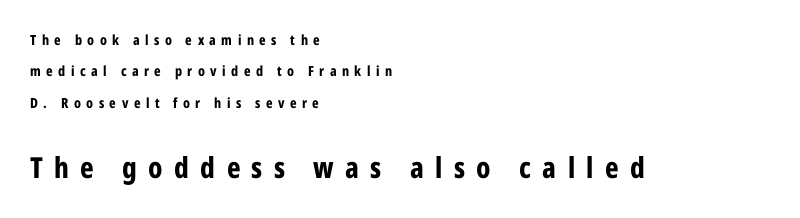
The image shows 29 px bold, condensed sans-serif type, upright; set left-aligned, loose line spacing (2.24x), unusually wide letter spacing (+0.39 em), not underlined; the second (bottom) block is 2.07x larger; low stroke contrast and a medium x-height.
